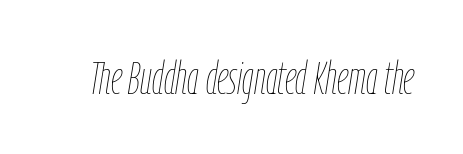
Q: Is the text bold? A: No.
Q: Is the text italic (slanted)? A: Yes, it leans right by about 9 degrees.
Q: Is the text underlined? A: No.
Q: Is the spacing between letters normal or unusually wide? A: Normal.
Q: Width (condensed, normal, or wide)? A: Condensed.
Q: Stroke contrast? A: Low.
Q: x-height? A: Medium.
Q: Monospaced? A: No.
